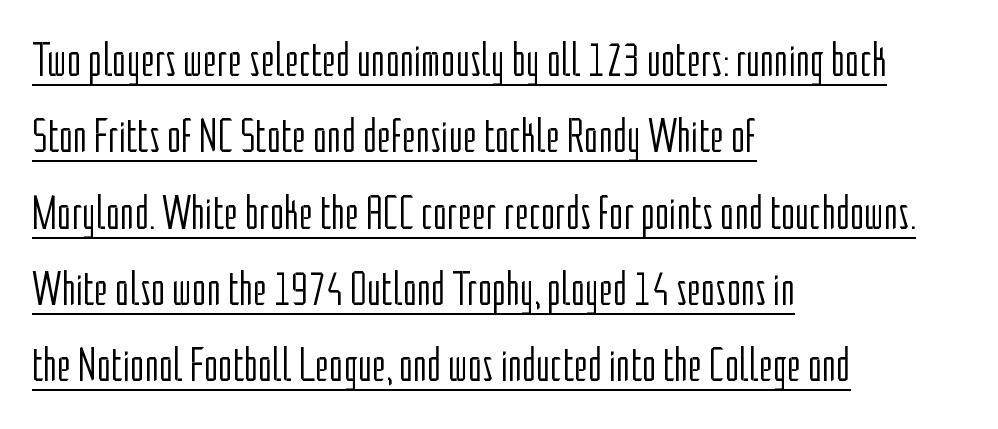
{"serif": "no", "italic": "no", "bold": "no", "weight": "light", "width": "condensed", "stroke_contrast": "low", "x_height": "medium", "monospaced": "no", "underline": "yes", "align": "left", "line_spacing": "normal", "line_spacing_ratio": 1.59, "letter_spacing": "normal", "letter_spacing_em": 0.0, "glyph_px": 48}
